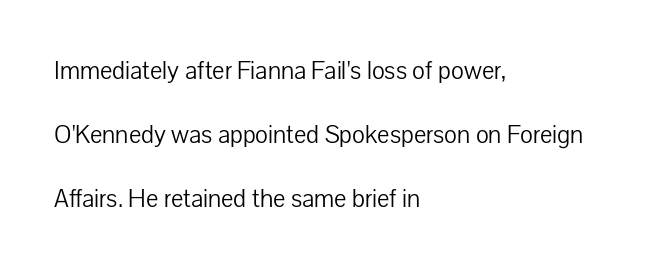
The image shows 26 px text type, upright; set left-aligned, loose line spacing (2.46x), normal letter spacing, not underlined.
